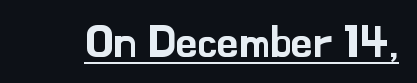
The image shows 44 px sans-serif type, upright; set normal letter spacing, underlined; low stroke contrast and a small x-height.
